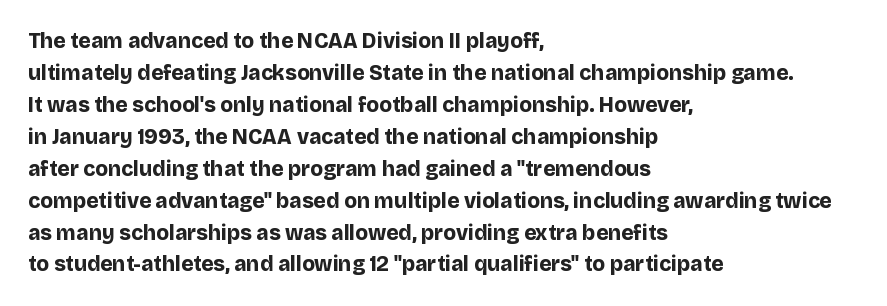
The type sits square on the baseline with zero lean. Summary of weight: heavy, a full bold. Interline gaps are of average width in this sample. The type is set solid horizontally, with unmodified tracking. Underline: absent.
